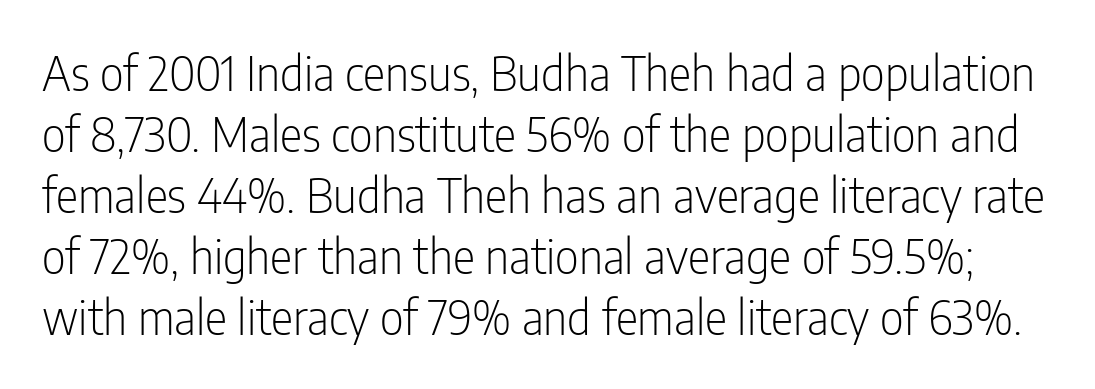
Q: Is the text bold? A: No.
Q: Is the text italic (slanted)? A: No, it is upright.
Q: Is the typeface a serif or a sans-serif typeface? A: Sans-serif.
Q: Is the text underlined? A: No.
Q: Is the spacing between letters normal or unusually wide? A: Normal.
Q: Is the spacing between lines tight, normal or loose? A: Normal.
Q: Width (condensed, normal, or wide)? A: Condensed.
Q: Stroke contrast? A: Low.
Q: x-height? A: Medium.
Q: Monospaced? A: No.
